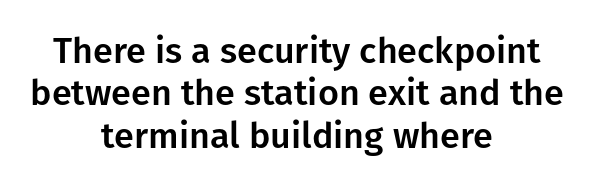
No word sits above an underline. Layout note: lines centered. The letters stand upright; this is a roman face. Does extra space separate the letters? No, they use regular spacing. Note: no serifs on the glyphs. The face used here is proportionally spaced, like ordinary book or web type.
